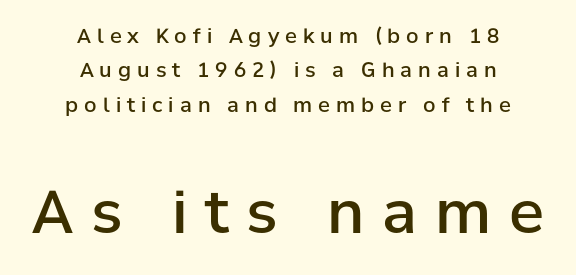
{"serif": "no", "italic": "no", "bold": "semi", "weight": "semibold", "width": "normal", "stroke_contrast": "low", "x_height": "medium", "monospaced": "no", "underline": "no", "align": "center", "line_spacing_ratio": 1.72, "letter_spacing": "wide", "letter_spacing_em": 0.3, "larger_block": "second", "size_ratio": 2.95, "glyph_px": 59}
